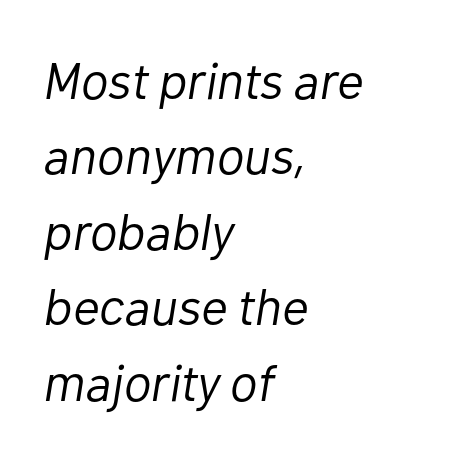
Q: Is the text bold? A: No.
Q: Is the text italic (slanted)? A: Yes, it leans right by about 10 degrees.
Q: Is the text underlined? A: No.
Q: How is the paragraph aligned? A: Left-aligned.
Q: Is the spacing between letters normal or unusually wide? A: Normal.
Q: Is the spacing between lines tight, normal or loose? A: Normal.
Q: Width (condensed, normal, or wide)? A: Normal.
Q: Stroke contrast? A: Low.
Q: x-height? A: Medium.
Q: Monospaced? A: No.
